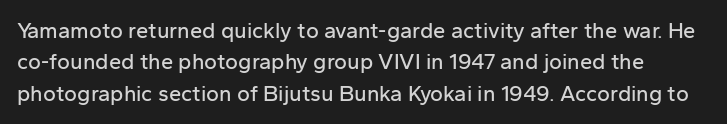
Q: Is the text italic (slanted)? A: No, it is upright.
Q: Is the text underlined? A: No.
Q: Is the spacing between letters normal or unusually wide? A: Normal.
Q: Is the spacing between lines tight, normal or loose? A: Normal.
